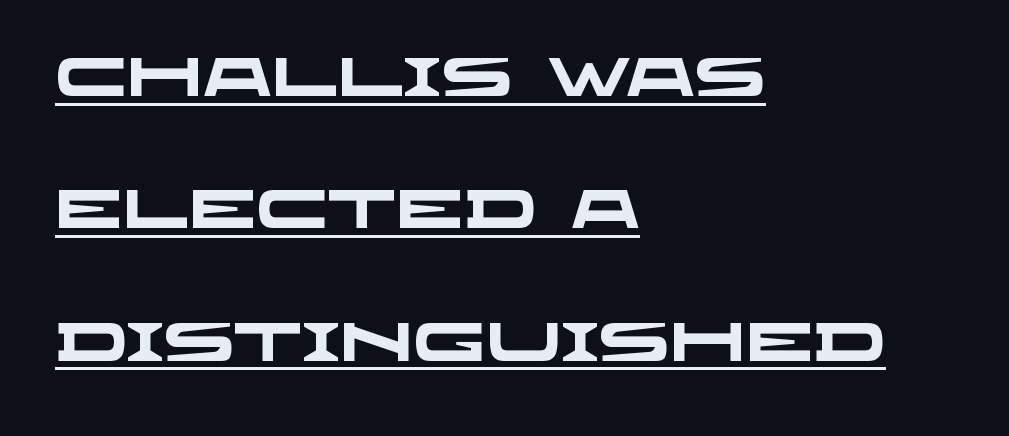
The space between consecutive lines is lavish. Inter-character spacing is left at the font's built-in metrics. Strokes here are thick enough to call this a true bold. Beneath each row of characters lies a ruled line.
